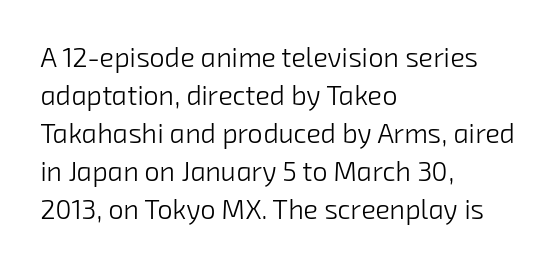
{"bold": "no", "underline": "no", "align": "left", "line_spacing": "normal", "line_spacing_ratio": 1.41, "letter_spacing": "normal", "letter_spacing_em": 0.0, "glyph_px": 27}
